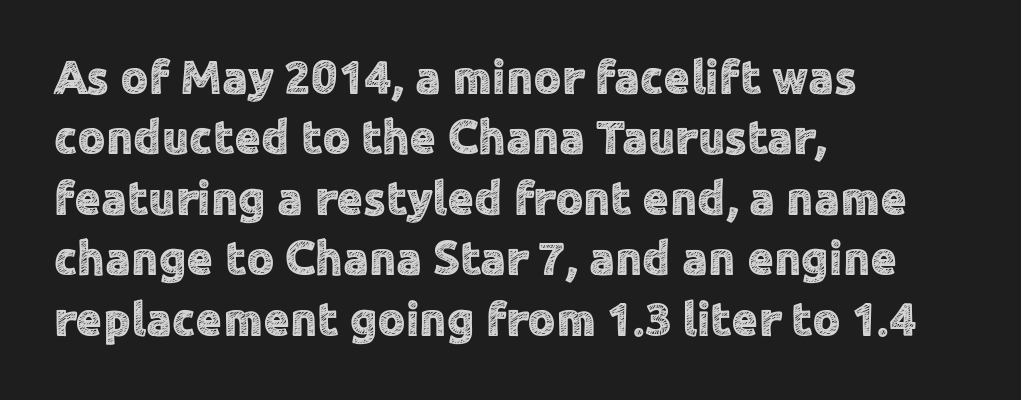
Q: Is the text italic (slanted)? A: No, it is upright.
Q: Is the typeface a serif or a sans-serif typeface? A: Sans-serif.
Q: Is the text underlined? A: No.
Q: How is the paragraph aligned? A: Left-aligned.
Q: Is the spacing between letters normal or unusually wide? A: Normal.
Q: Is the spacing between lines tight, normal or loose? A: Normal.
Q: Width (condensed, normal, or wide)? A: Normal.
Q: x-height? A: Medium.
Q: Monospaced? A: No.
